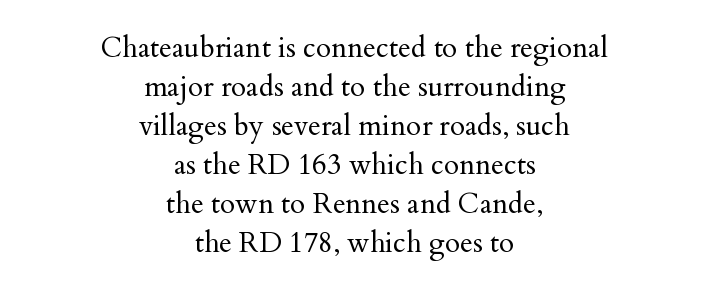
Q: Is the text bold? A: No.
Q: Is the text italic (slanted)? A: No, it is upright.
Q: Is the typeface a serif or a sans-serif typeface? A: Serif.
Q: Is the text underlined? A: No.
Q: How is the paragraph aligned? A: Centered.
Q: Is the spacing between letters normal or unusually wide? A: Normal.
Q: Is the spacing between lines tight, normal or loose? A: Normal.
Q: Width (condensed, normal, or wide)? A: Normal.
Q: Stroke contrast? A: Medium.
Q: x-height? A: Small.
Q: Monospaced? A: No.
